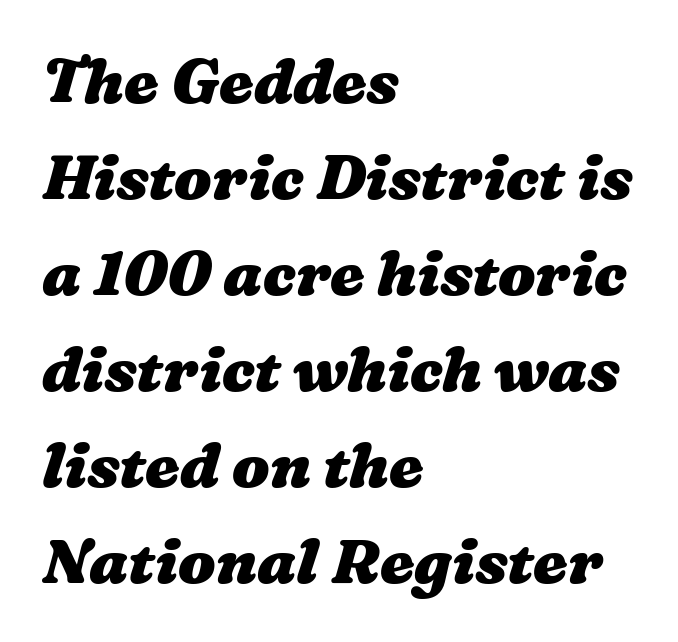
The image shows 62 px heavy, wide type; set left-aligned, normal line spacing (1.55x), normal letter spacing, not underlined; medium stroke contrast and a medium x-height.
